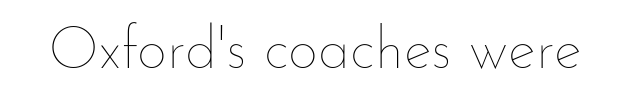
The image shows 59 px thin type, upright; set normal letter spacing, not underlined; low stroke contrast and a small x-height.
